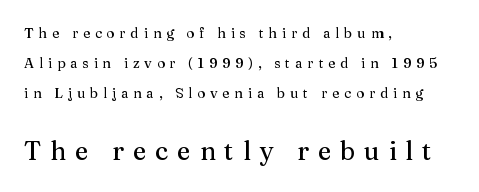
The image shows 26 px text type, upright; set left-aligned, loose line spacing (2.13x), unusually wide letter spacing (+0.34 em), not underlined; the second (bottom) block is 1.86x larger.
